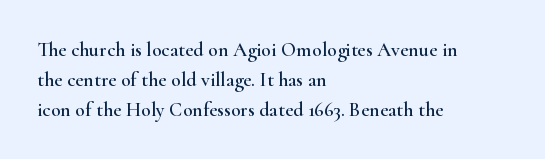
The passage shown has conventional tracking throughout. Is there much room between lines? A standard amount, neither cramped nor airy. This is the regular roman posture of the typeface. Plain, unruled lines of type. Typeset ragged right — the left edge is the straight one.
